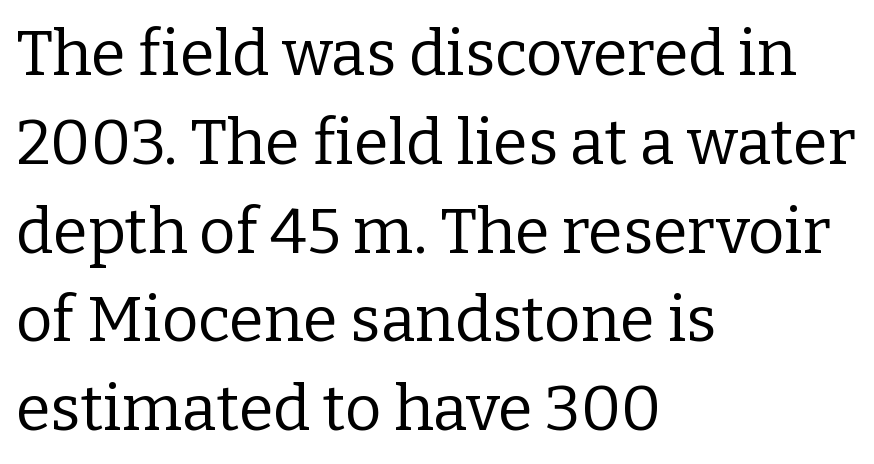
The image shows 63 px regular-weight serif type, upright; set left-aligned, normal line spacing (1.41x), normal letter spacing, not underlined; low stroke contrast and a medium x-height.
